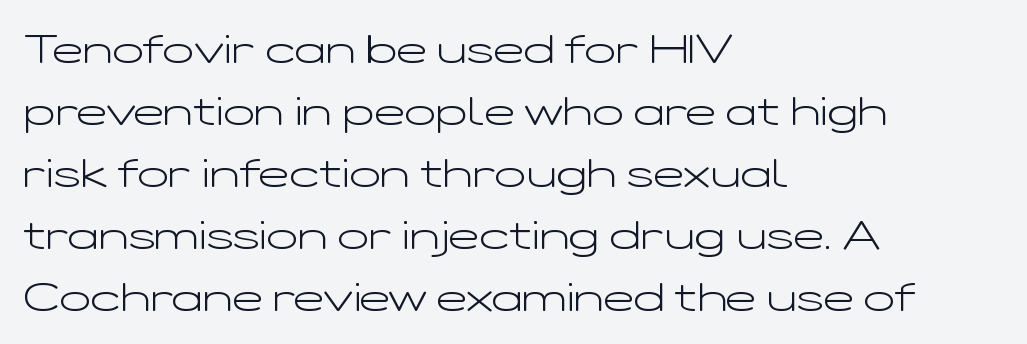
The image shows 41 px light, wide sans-serif type, upright; set left-aligned, normal line spacing (1.51x), normal letter spacing, not underlined; low stroke contrast and a medium x-height.
